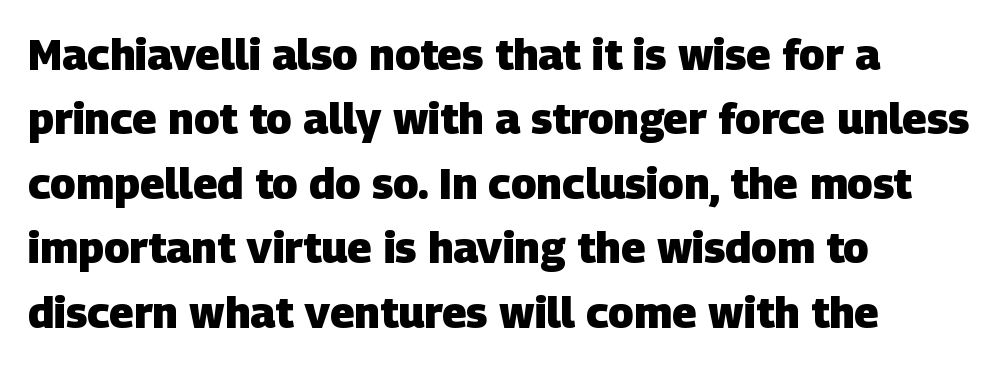
How are the letters spaced? Ordinarily, with no added tracking. These words are printed bold, with thick strokes throughout. Is this a fixed-width face? No — the glyphs have proportional, varying widths. Vertical spacing — default. The designer went with a sans here, leaving each stem footless. If you drew a ruler down the left edge, every line would touch it.
